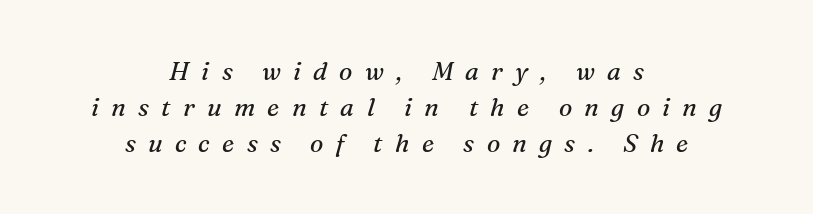
The image shows 25 px text type, italic (leaning right); set centered, normal line spacing (1.44x), unusually wide letter spacing (+0.49 em), not underlined.
